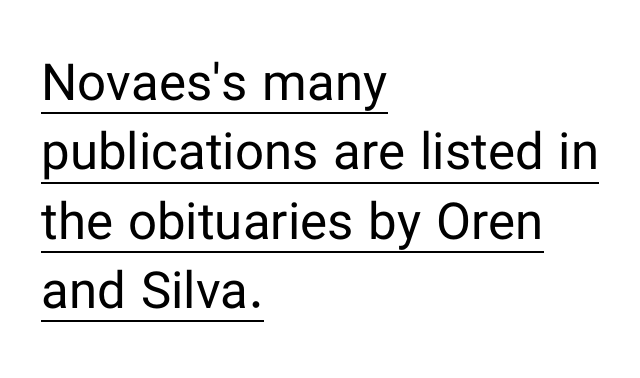
Q: Is the text bold? A: No.
Q: Is the text italic (slanted)? A: No, it is upright.
Q: Is the typeface a serif or a sans-serif typeface? A: Sans-serif.
Q: Is the text underlined? A: Yes.
Q: How is the paragraph aligned? A: Left-aligned.
Q: Is the spacing between letters normal or unusually wide? A: Normal.
Q: Is the spacing between lines tight, normal or loose? A: Normal.
Q: Width (condensed, normal, or wide)? A: Normal.
Q: Stroke contrast? A: Low.
Q: x-height? A: Medium.
Q: Monospaced? A: No.
